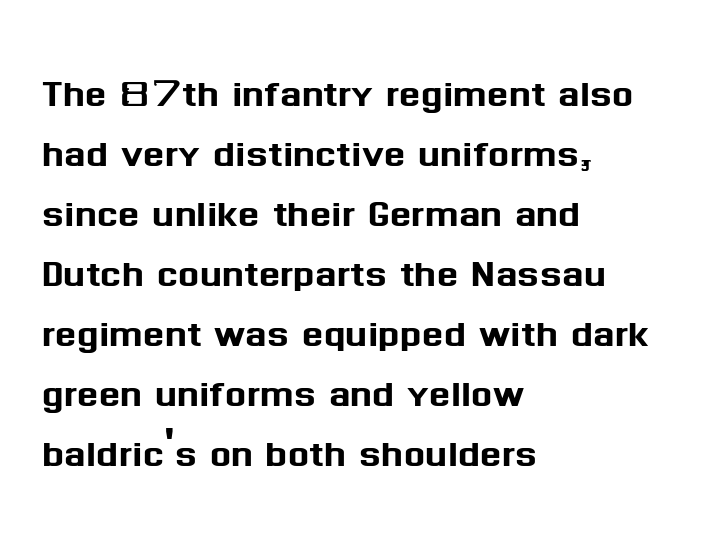
The image shows 50 px sans-serif type, upright; set left-aligned, line spacing 1.2x, normal letter spacing, not underlined; medium stroke contrast and a medium x-height.
